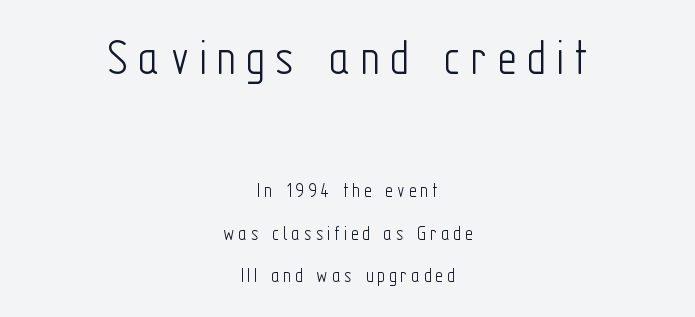
Just letters on the line, the space beneath them empty. The paragraph shown floats in the horizontal middle. This block would shrink considerably if given ordinary leading; it's expanded now. The face used here is a sans, in the tradition of grotesques and geometrics. Each letter keeps its own natural width here, so spacing adapts to shape. The face looks like a standard text weight, possibly lighter.
